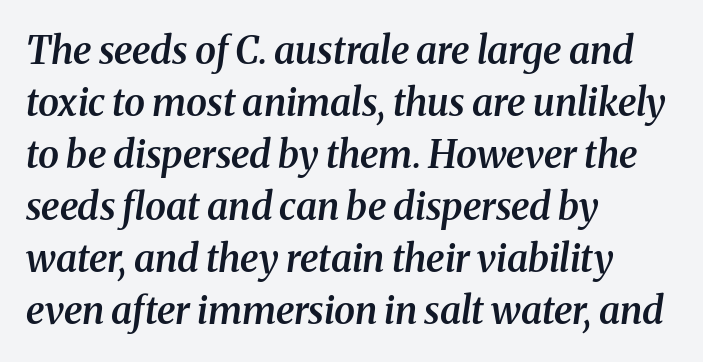
The image shows 38 px semibold serif type, italic (leaning right); set left-aligned, normal line spacing (1.37x), normal letter spacing, not underlined; medium stroke contrast and a medium x-height.
